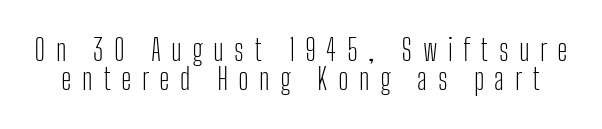
The image shows 30 px light, condensed sans-serif type, upright; set tight line spacing (0.98x), unusually wide letter spacing (+0.34 em), not underlined; low stroke contrast and a medium x-height.
